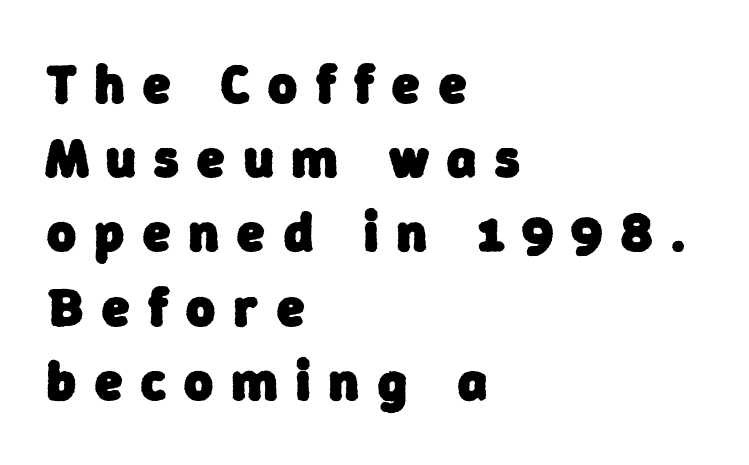
Q: Is the text bold? A: Yes.
Q: Is the typeface a serif or a sans-serif typeface? A: Sans-serif.
Q: Is the text underlined? A: No.
Q: How is the paragraph aligned? A: Left-aligned.
Q: Is the spacing between letters normal or unusually wide? A: Unusually wide.
Q: Is the spacing between lines tight, normal or loose? A: Normal.
Q: Width (condensed, normal, or wide)? A: Normal.
Q: Stroke contrast? A: Low.
Q: x-height? A: Medium.
Q: Monospaced? A: No.
